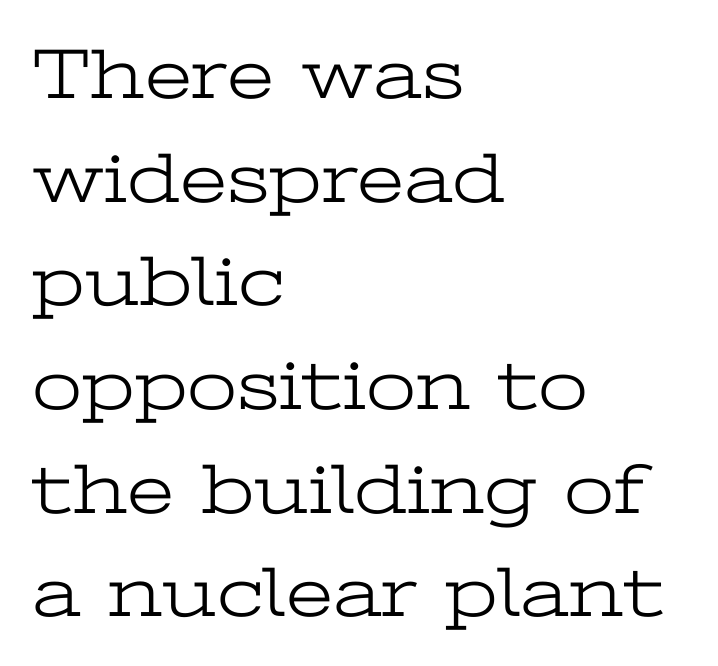
{"serif": "yes", "italic": "no", "bold": "no", "weight": "light", "width": "wide", "stroke_contrast": "low", "x_height": "medium", "monospaced": "no", "underline": "no", "align": "left", "line_spacing": "normal", "line_spacing_ratio": 1.44, "letter_spacing": "normal", "letter_spacing_em": 0.0, "glyph_px": 72}
